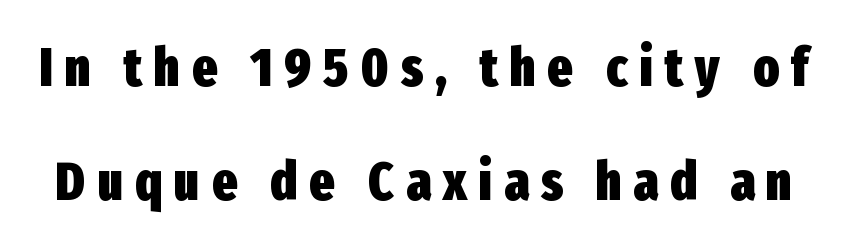
The image shows 53 px heavy, condensed sans-serif type, upright; set loose line spacing (2.15x), unusually wide letter spacing (+0.23 em), not underlined; low stroke contrast and a medium x-height.
